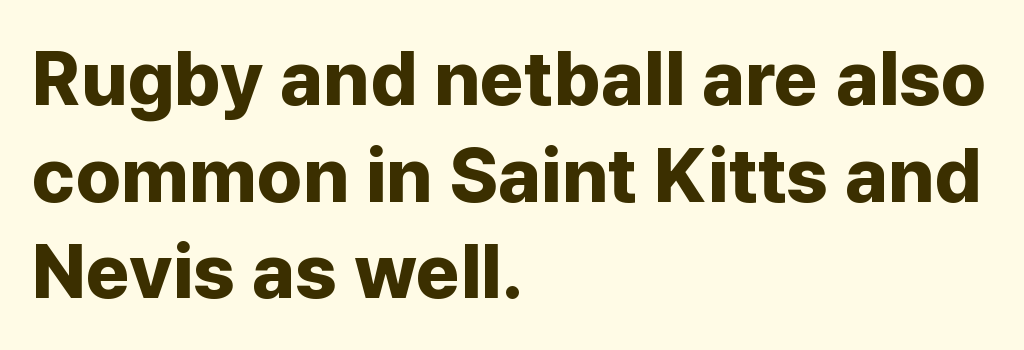
The image shows 76 px bold sans-serif type, upright; set left-aligned, normal line spacing (1.27x), normal letter spacing, not underlined; low stroke contrast and a medium x-height.
